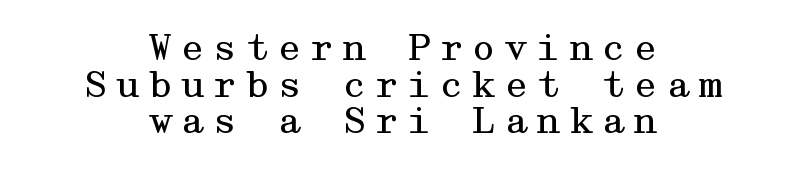
The image shows 36 px regular-weight, wide serif type, upright; set centered, tight line spacing (1.02x), unusually wide letter spacing (+0.2 em), not underlined; medium stroke contrast and a medium x-height.
